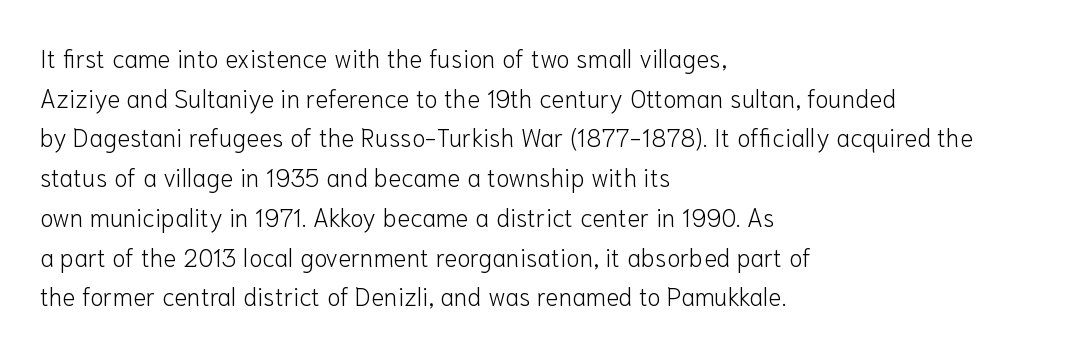
No italicization has been applied; the sample stays upright. Which margin do the lines hug? The left one — the right edge is uneven. Interline gaps are of average width in this sample. Descender tails drop into unmarked territory.
